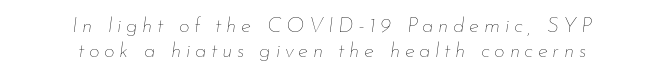
Q: Is the text bold? A: No.
Q: Is the text italic (slanted)? A: Yes, it leans right by about 7 degrees.
Q: Is the text underlined? A: No.
Q: How is the paragraph aligned? A: Centered.
Q: Is the spacing between letters normal or unusually wide? A: Unusually wide.
